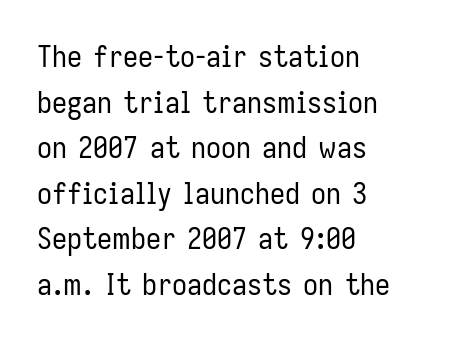
A clean baseline with only descenders dipping below it. This sample has the flowing, uneven cadence of proportional lettering. Note: no serifs on the glyphs. If you drew a ruler down the left edge, every line would touch it. Weight: regular or lighter. Letter spacing: default.
